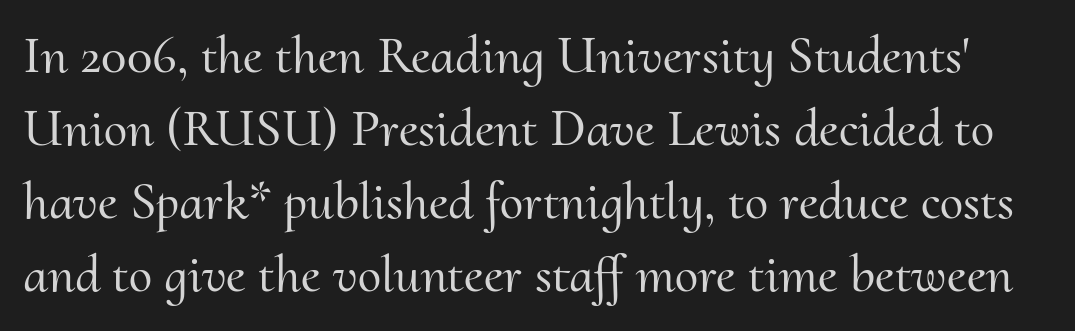
{"serif": "yes", "italic": "no", "width": "normal", "stroke_contrast": "medium", "x_height": "small", "monospaced": "no", "underline": "no", "line_spacing": "normal", "line_spacing_ratio": 1.38, "letter_spacing": "normal", "letter_spacing_em": 0.0, "glyph_px": 53}
